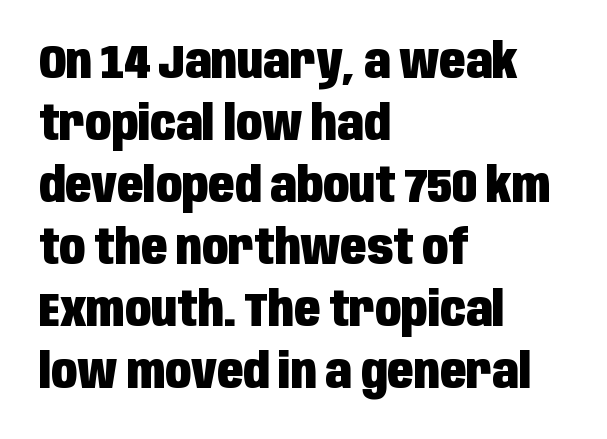
Q: Is the text bold? A: Yes.
Q: Is the text italic (slanted)? A: No, it is upright.
Q: Is the typeface a serif or a sans-serif typeface? A: Sans-serif.
Q: Is the text underlined? A: No.
Q: How is the paragraph aligned? A: Left-aligned.
Q: Is the spacing between letters normal or unusually wide? A: Normal.
Q: Is the spacing between lines tight, normal or loose? A: Normal.
Q: Width (condensed, normal, or wide)? A: Condensed.
Q: Stroke contrast? A: Low.
Q: x-height? A: Large.
Q: Monospaced? A: No.
